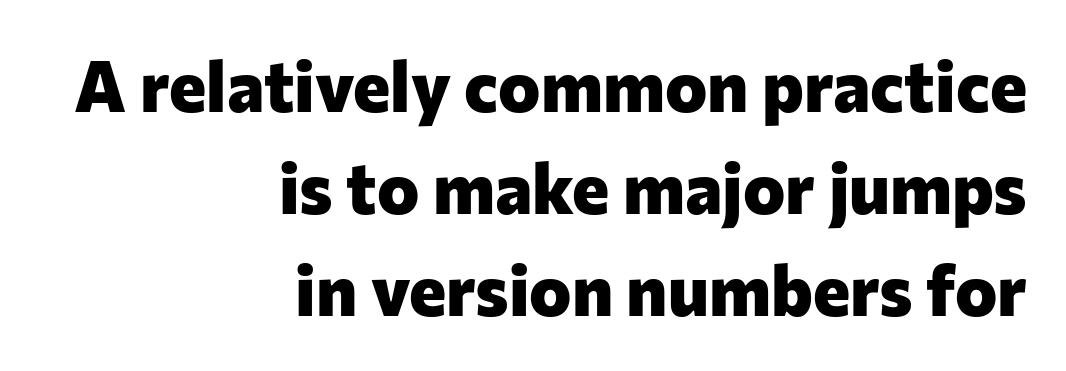
The image shows 71 px heavy sans-serif type, upright; set right-aligned, normal line spacing (1.44x), normal letter spacing, not underlined; low stroke contrast and a medium x-height.
